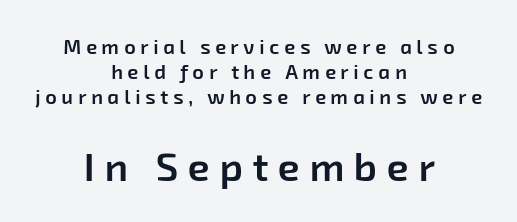
The image shows 40 px semibold sans-serif type; set centered, normal line spacing (1.25x), unusually wide letter spacing (+0.24 em), not underlined; the second (bottom) block is 2.0x larger; low stroke contrast and a medium x-height.
